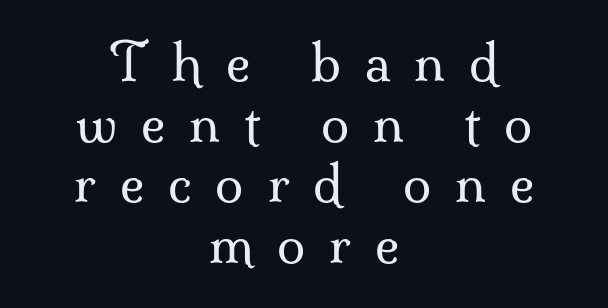
Q: Is the text bold? A: No.
Q: Is the text italic (slanted)? A: No, it is upright.
Q: Is the typeface a serif or a sans-serif typeface? A: Serif.
Q: Is the text underlined? A: No.
Q: How is the paragraph aligned? A: Centered.
Q: Is the spacing between letters normal or unusually wide? A: Unusually wide.
Q: Width (condensed, normal, or wide)? A: Normal.
Q: Stroke contrast? A: Medium.
Q: x-height? A: Small.
Q: Monospaced? A: No.
